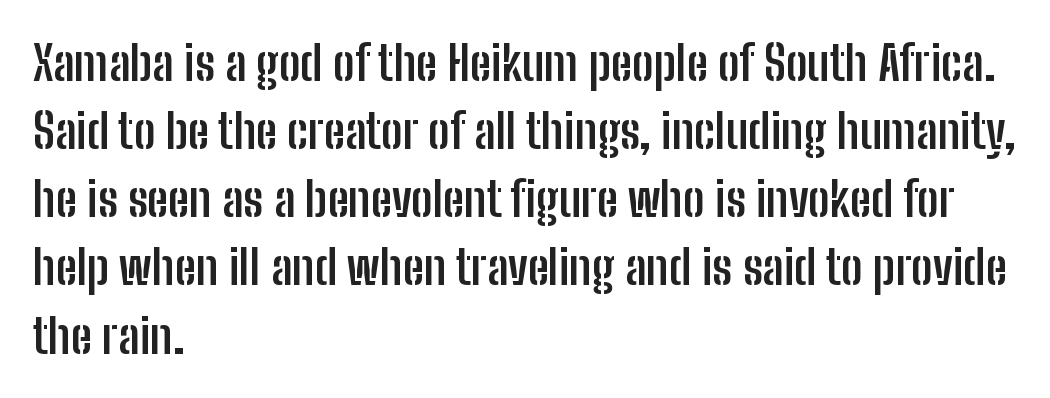
The image shows 48 px semibold, condensed sans-serif type, upright; set left-aligned, normal line spacing (1.42x), normal letter spacing, not underlined; low stroke contrast and a medium x-height.
